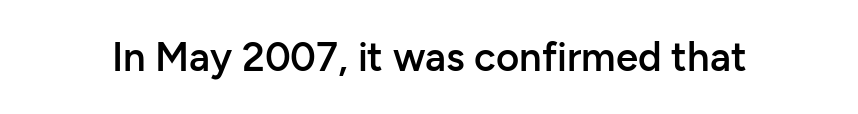
The rendering uses natural spacing where letterforms have individual widths. The area under the type is left untouched. Does the type have serifs? No, each stem ends abruptly. The specimen reads as upright at a glance. A somewhat darkened texture: the type is semibold rather than bold. You could call the tracking neutral — neither tight nor loose.
